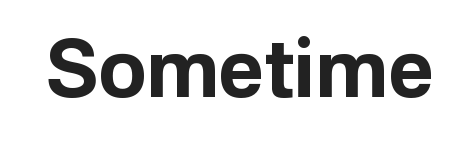
Q: Is the text bold? A: Yes.
Q: Is the text italic (slanted)? A: No, it is upright.
Q: Is the typeface a serif or a sans-serif typeface? A: Sans-serif.
Q: Is the text underlined? A: No.
Q: Is the spacing between letters normal or unusually wide? A: Normal.
Q: Width (condensed, normal, or wide)? A: Normal.
Q: Stroke contrast? A: Low.
Q: x-height? A: Medium.
Q: Monospaced? A: No.
